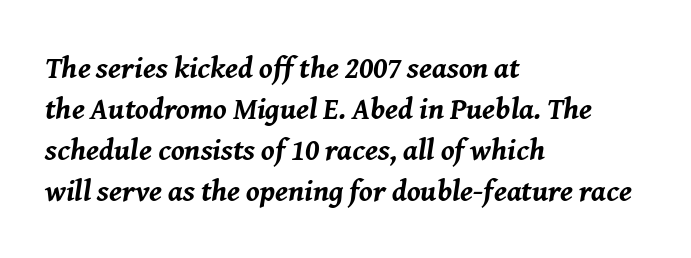
{"italic": "yes", "lean": "right", "slant_degrees": 8, "bold": "yes", "weight": "bold", "width": "normal", "stroke_contrast": "medium", "x_height": "medium", "monospaced": "no", "underline": "no", "align": "left", "line_spacing": "normal", "line_spacing_ratio": 1.37, "letter_spacing": "normal", "letter_spacing_em": 0.0, "glyph_px": 30}
